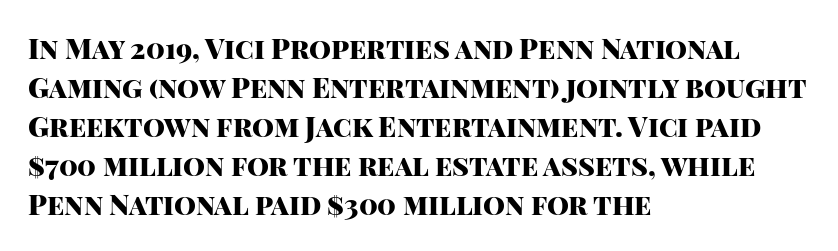
Notice how the passage keeps a crisp vertical edge on the left only. Is this a sans? Yes — the strokes have no serifs. The passage shown is emphatically bold. The face used here is proportionally spaced, like ordinary book or web type.
